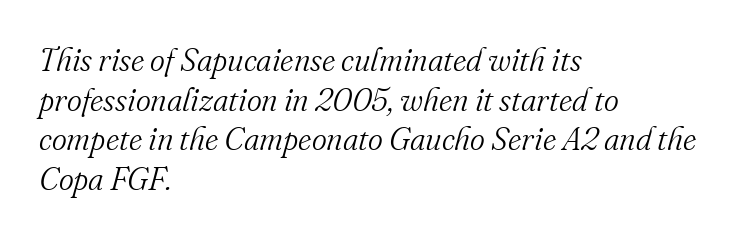
{"serif": "yes", "italic": "yes", "lean": "right", "slant_degrees": 16, "bold": "no", "weight": "light", "width": "normal", "stroke_contrast": "medium", "x_height": "small", "monospaced": "no", "underline": "no", "align": "left", "line_spacing_ratio": 1.24, "letter_spacing": "normal", "letter_spacing_em": 0.0, "glyph_px": 32}
